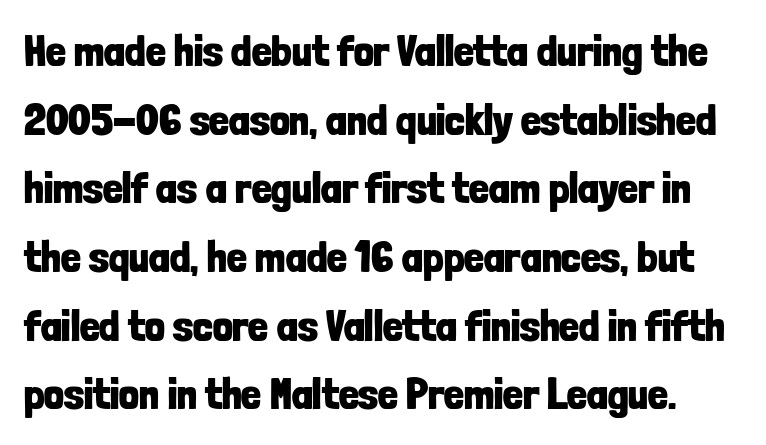
The typesetting leans heavy: a genuine bold. Vertically, the passage feels balanced, rows spaced as you'd expect. Each letter keeps its own natural width here, so spacing adapts to shape. What kind of face is this? One without serifs — a sans. Is there any slant? The stems are plumb. The specimen omits any rule beneath the text block's lines.
